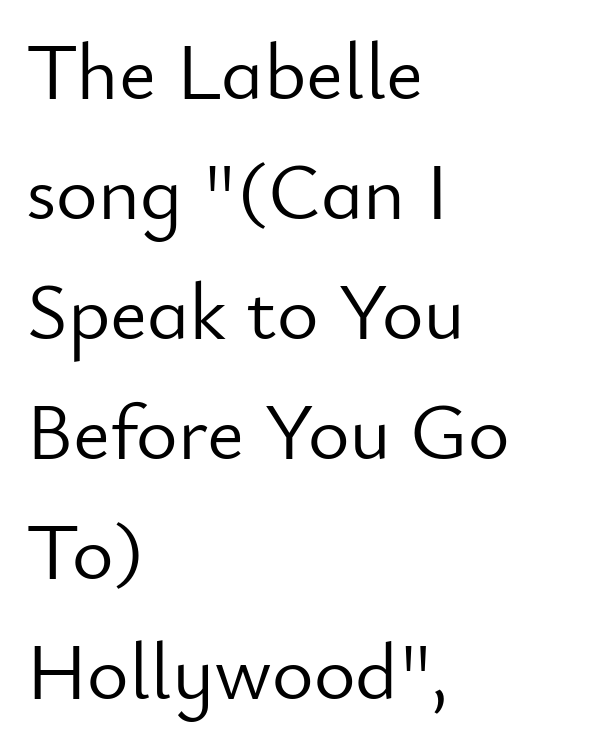
{"serif": "no", "italic": "no", "bold": "no", "weight": "light", "width": "normal", "stroke_contrast": "low", "x_height": "small", "monospaced": "no", "underline": "no", "align": "left", "line_spacing": "normal", "line_spacing_ratio": 1.5, "letter_spacing": "normal", "letter_spacing_em": 0.0, "glyph_px": 80}
